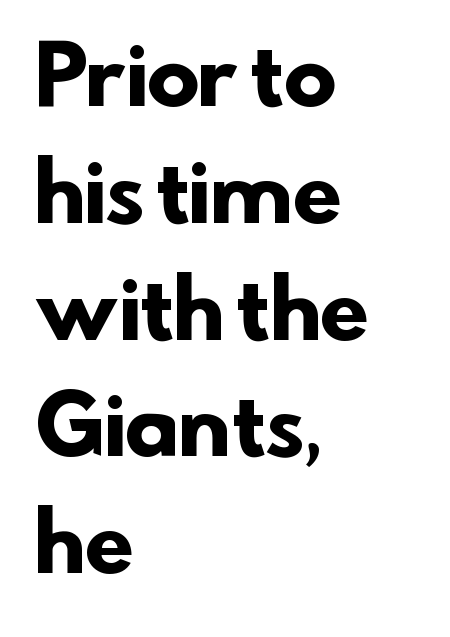
The image shows 80 px heavy sans-serif type; set left-aligned, normal line spacing (1.46x), normal letter spacing, not underlined; low stroke contrast and a small x-height.
